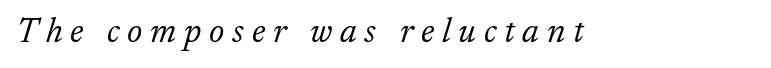
{"serif": "yes", "italic": "yes", "lean": "right", "slant_degrees": 17, "bold": "no", "weight": "light", "width": "normal", "stroke_contrast": "low", "x_height": "small", "monospaced": "no", "underline": "no", "letter_spacing": "wide", "letter_spacing_em": 0.22, "glyph_px": 35}
